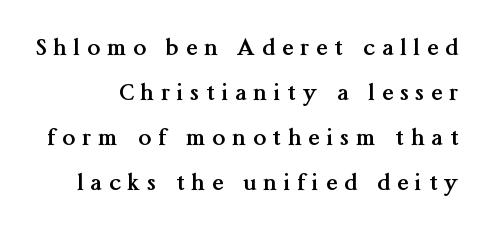
Q: Is the text bold? A: Yes.
Q: Is the text italic (slanted)? A: No, it is upright.
Q: Is the text underlined? A: No.
Q: Is the spacing between letters normal or unusually wide? A: Unusually wide.
Q: Is the spacing between lines tight, normal or loose? A: Loose.
